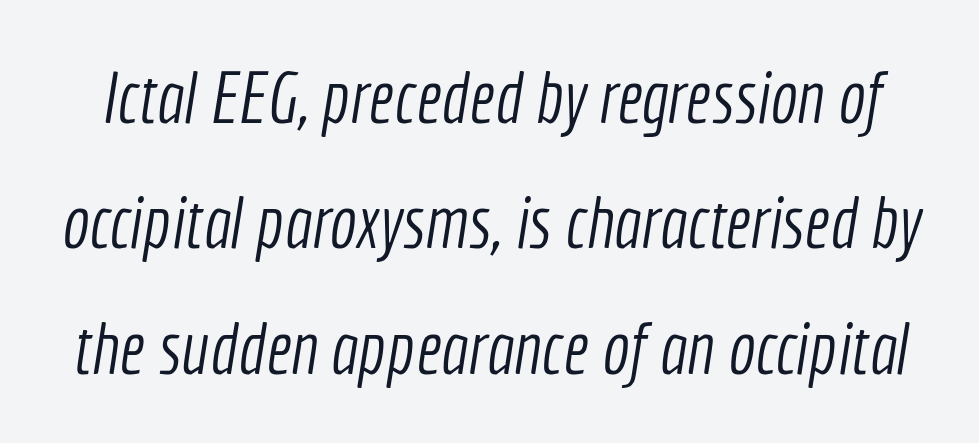
Q: Is the text bold? A: No.
Q: Is the typeface a serif or a sans-serif typeface? A: Sans-serif.
Q: Is the text underlined? A: No.
Q: Is the spacing between letters normal or unusually wide? A: Normal.
Q: Width (condensed, normal, or wide)? A: Condensed.
Q: x-height? A: Medium.
Q: Monospaced? A: No.
